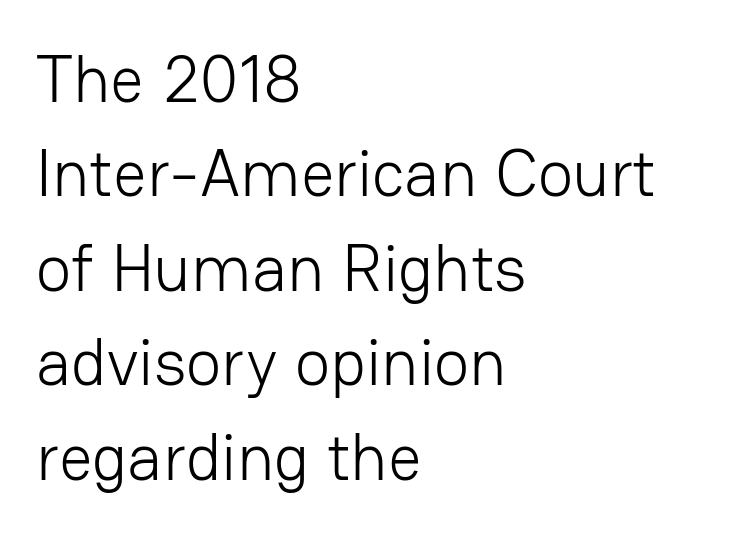
The image shows 66 px light sans-serif type, upright; set left-aligned, normal line spacing (1.43x), normal letter spacing, not underlined; low stroke contrast and a medium x-height.
